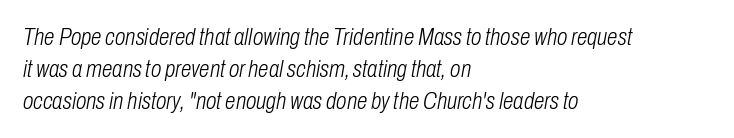
Q: Is the text bold? A: No.
Q: Is the text italic (slanted)? A: Yes, it leans right by about 10 degrees.
Q: Is the text underlined? A: No.
Q: How is the paragraph aligned? A: Left-aligned.
Q: Is the spacing between letters normal or unusually wide? A: Normal.
Q: Is the spacing between lines tight, normal or loose? A: Normal.
